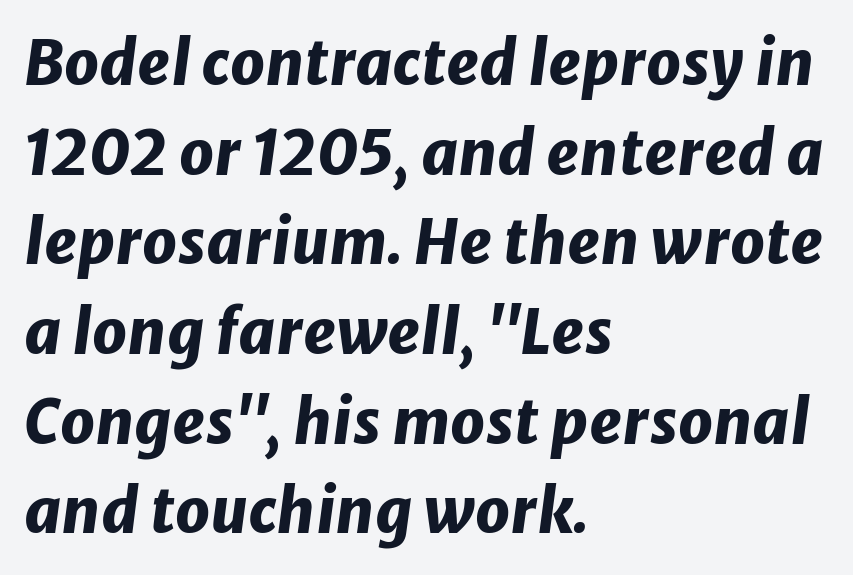
The image shows 61 px heavy type, italic (leaning right); set left-aligned, normal line spacing (1.47x), normal letter spacing, not underlined; low stroke contrast and a medium x-height.
